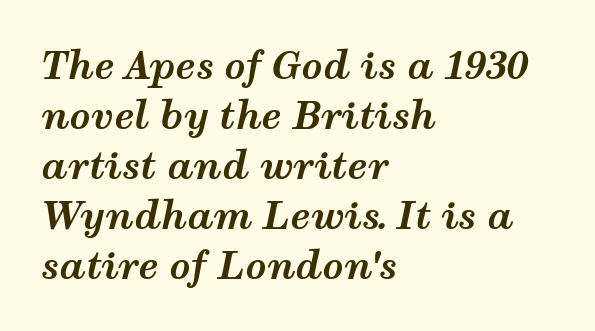
Q: Is the text bold? A: Yes.
Q: Is the text italic (slanted)? A: Yes, it leans right by about 12 degrees.
Q: Is the text underlined? A: No.
Q: How is the paragraph aligned? A: Left-aligned.
Q: Is the spacing between letters normal or unusually wide? A: Normal.
Q: Is the spacing between lines tight, normal or loose? A: Normal.
Q: Width (condensed, normal, or wide)? A: Wide.
Q: Stroke contrast? A: Medium.
Q: x-height? A: Medium.
Q: Monospaced? A: No.
